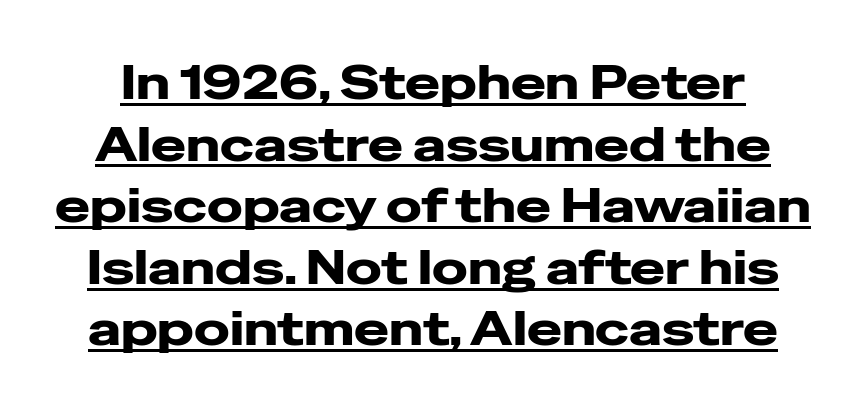
Q: Is the text bold? A: Yes.
Q: Is the text italic (slanted)? A: No, it is upright.
Q: Is the typeface a serif or a sans-serif typeface? A: Sans-serif.
Q: Is the text underlined? A: Yes.
Q: Is the spacing between letters normal or unusually wide? A: Normal.
Q: Is the spacing between lines tight, normal or loose? A: Normal.
Q: Width (condensed, normal, or wide)? A: Wide.
Q: Stroke contrast? A: Low.
Q: x-height? A: Medium.
Q: Monospaced? A: No.
